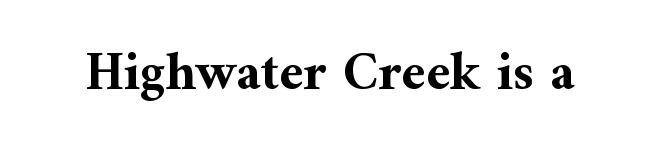
{"serif": "yes", "italic": "no", "bold": "yes", "weight": "bold", "width": "normal", "stroke_contrast": "medium", "x_height": "medium", "monospaced": "no", "underline": "no", "letter_spacing": "normal", "letter_spacing_em": 0.0, "glyph_px": 54}
